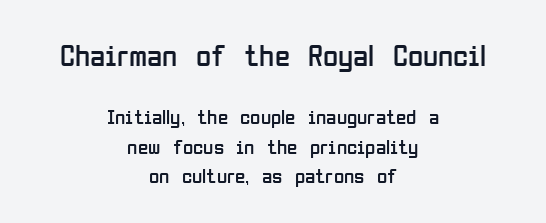
Does the copy run flush right? No — it is centered line by line. Think of a printed novel: that variable character pitch is what you see here. The passage shown begins with its larger block and ends with its smaller one. A bare baseline throughout the passage.
